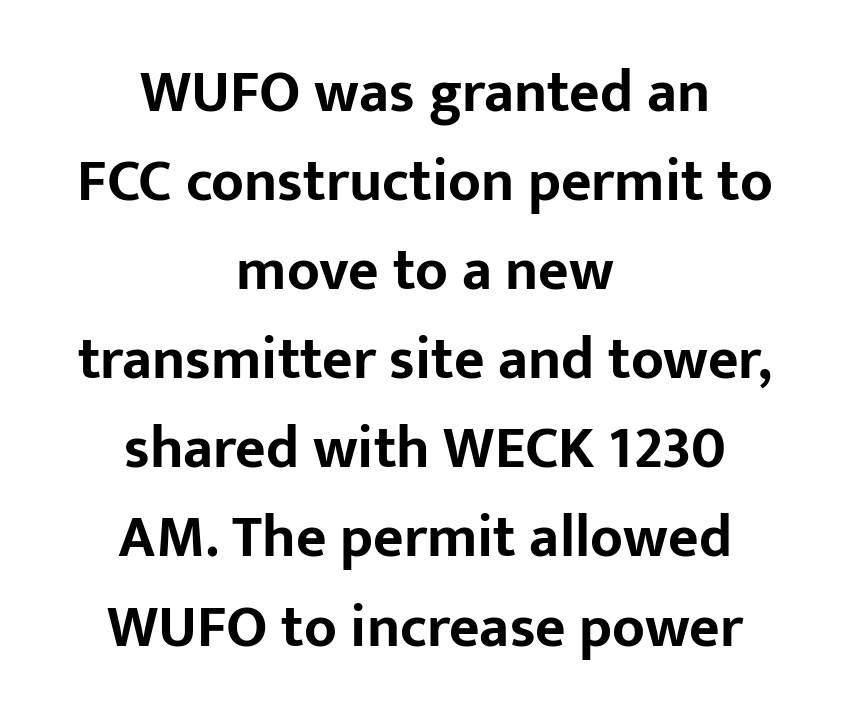
Q: Is the text bold? A: Yes.
Q: Is the text italic (slanted)? A: No, it is upright.
Q: Is the typeface a serif or a sans-serif typeface? A: Sans-serif.
Q: Is the text underlined? A: No.
Q: How is the paragraph aligned? A: Centered.
Q: Is the spacing between letters normal or unusually wide? A: Normal.
Q: Is the spacing between lines tight, normal or loose? A: Normal.
Q: Width (condensed, normal, or wide)? A: Normal.
Q: Stroke contrast? A: Low.
Q: x-height? A: Medium.
Q: Monospaced? A: No.
